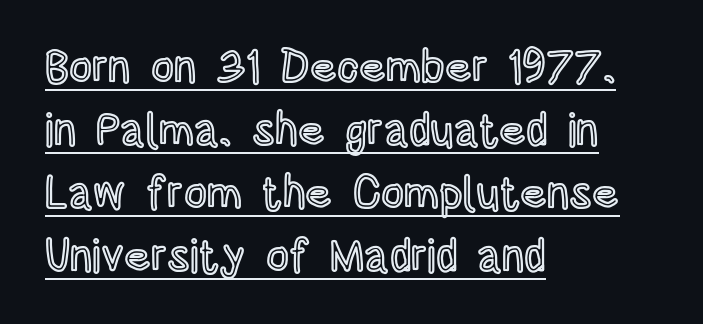
The image shows 45 px condensed type, upright; set left-aligned, normal line spacing (1.4x), normal letter spacing, underlined; a large x-height.
